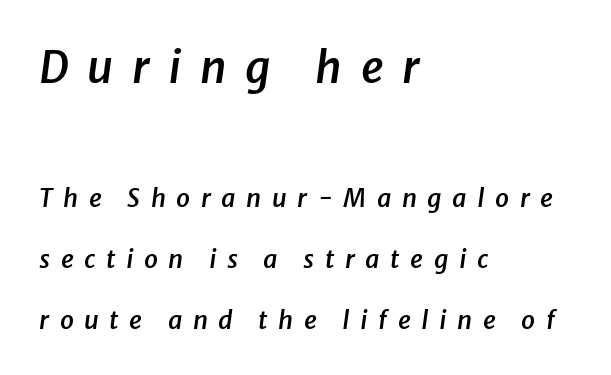
Q: Is the text bold? A: Semi-bold.
Q: Is the text italic (slanted)? A: Yes, it leans right by about 8 degrees.
Q: Is the text underlined? A: No.
Q: How is the paragraph aligned? A: Left-aligned.
Q: Is the spacing between letters normal or unusually wide? A: Unusually wide.
Q: Is the spacing between lines tight, normal or loose? A: Loose.
Q: Which block of text is set in a larger size, the first (top) or the second (bottom)? A: The first (top) one.
Q: Width (condensed, normal, or wide)? A: Normal.
Q: Stroke contrast? A: Low.
Q: x-height? A: Medium.
Q: Monospaced? A: No.
